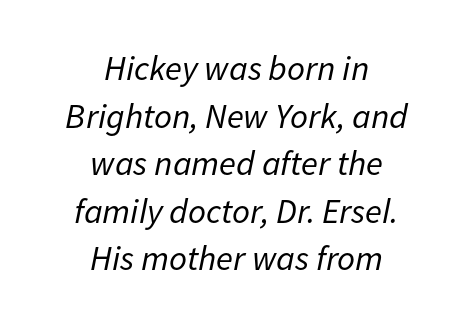
Caption: face not bold, strokes unweighted. Decoration check: the copy has no underline. Character widths vary here, with narrow letters taking less room than wide ones. Horizontal bands of white between lines are of average thickness. The specimen reads as italic at a glance.
